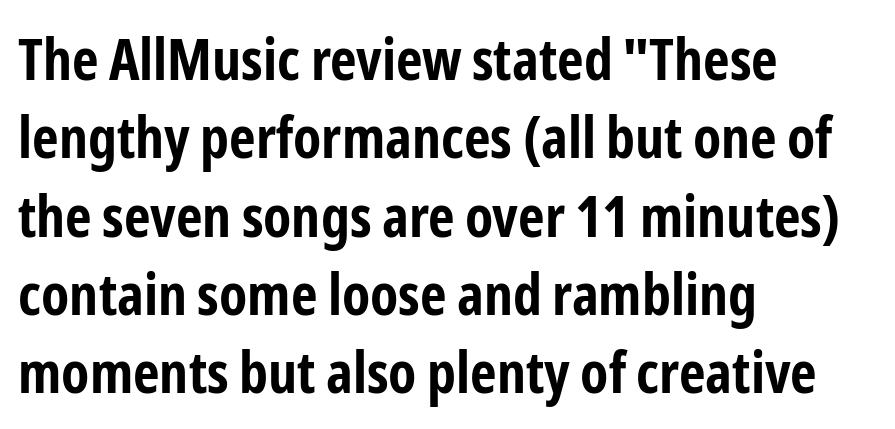
The image shows 58 px bold, condensed sans-serif type, upright; set left-aligned, normal line spacing (1.35x), normal letter spacing, not underlined; low stroke contrast and a medium x-height.
